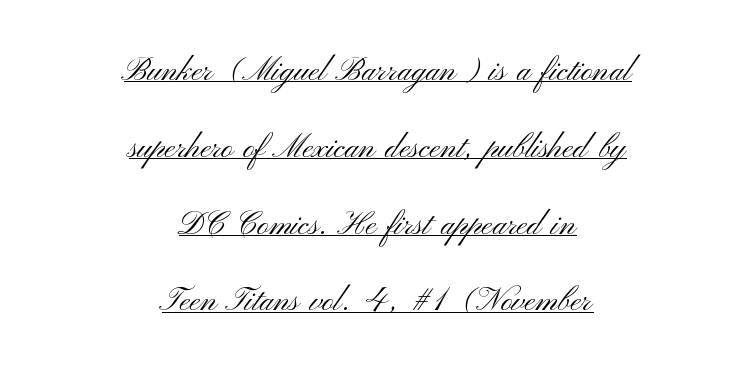
Q: Is the text bold? A: No.
Q: Is the text italic (slanted)? A: Yes.
Q: Is the typeface a serif or a sans-serif typeface? A: Sans-serif.
Q: Is the text underlined? A: Yes.
Q: How is the paragraph aligned? A: Centered.
Q: Is the spacing between letters normal or unusually wide? A: Normal.
Q: Is the spacing between lines tight, normal or loose? A: Loose.
Q: Width (condensed, normal, or wide)? A: Wide.
Q: Stroke contrast? A: Medium.
Q: x-height? A: Small.
Q: Monospaced? A: No.
